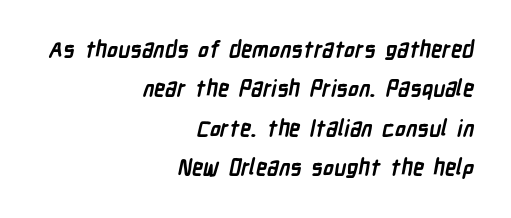
Q: Is the text bold? A: Yes.
Q: Is the text underlined? A: No.
Q: How is the paragraph aligned? A: Right-aligned.
Q: Is the spacing between letters normal or unusually wide? A: Normal.
